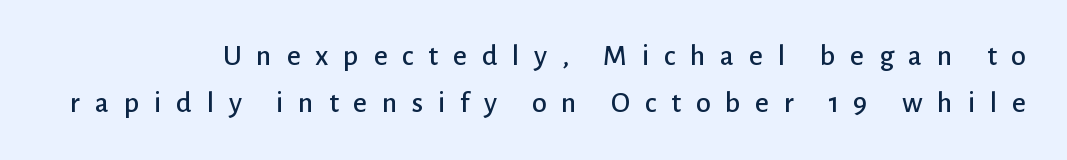
Q: Is the text italic (slanted)? A: No, it is upright.
Q: Is the typeface a serif or a sans-serif typeface? A: Sans-serif.
Q: Is the text underlined? A: No.
Q: Is the spacing between letters normal or unusually wide? A: Unusually wide.
Q: Is the spacing between lines tight, normal or loose? A: Normal.
Q: Width (condensed, normal, or wide)? A: Normal.
Q: Stroke contrast? A: Low.
Q: x-height? A: Medium.
Q: Monospaced? A: No.
